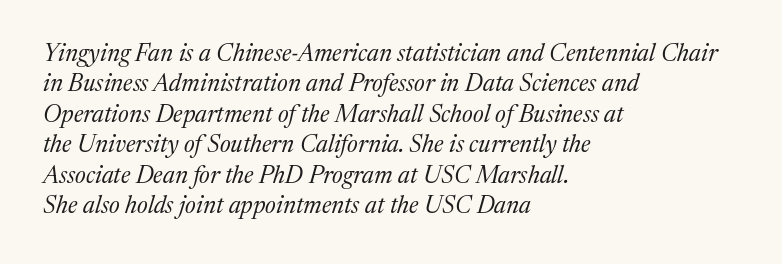
The image shows 24 px text type, italic (leaning right); set left-aligned, normal line spacing (1.27x), normal letter spacing, not underlined.
